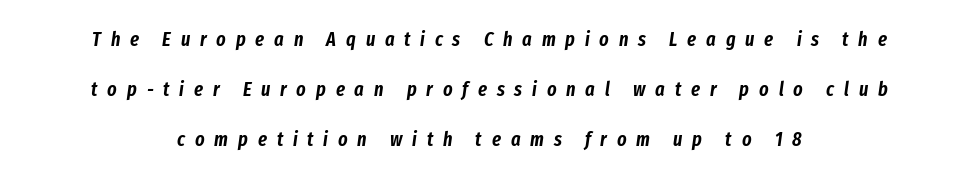
The image shows 20 px text type, italic (leaning right); set centered, loose line spacing (2.5x), unusually wide letter spacing (+0.49 em), not underlined.
